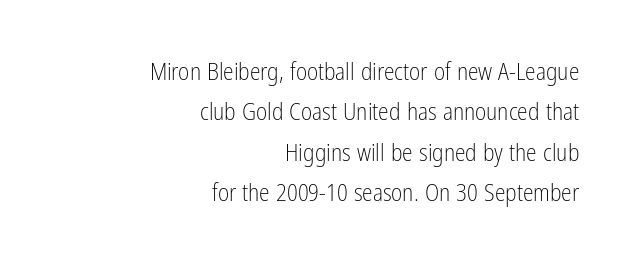
The image shows 24 px text type, upright; set right-aligned, normal line spacing (1.68x), normal letter spacing, not underlined.
